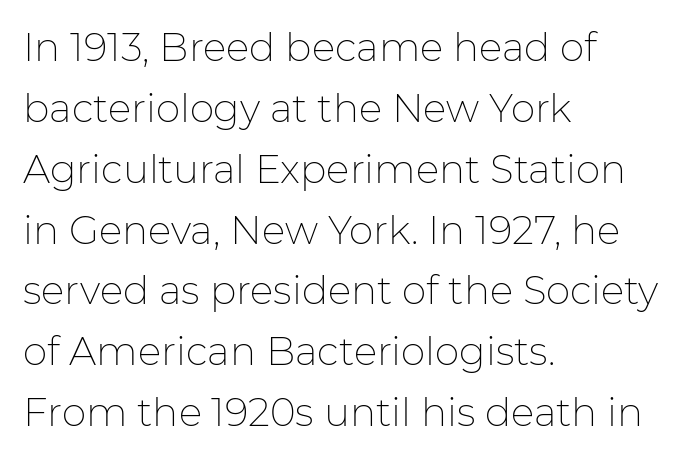
{"serif": "no", "italic": "no", "bold": "no", "weight": "thin", "width": "normal", "stroke_contrast": "low", "x_height": "medium", "monospaced": "no", "underline": "no", "align": "left", "line_spacing": "normal", "line_spacing_ratio": 1.56, "letter_spacing": "normal", "letter_spacing_em": 0.0, "glyph_px": 39}
